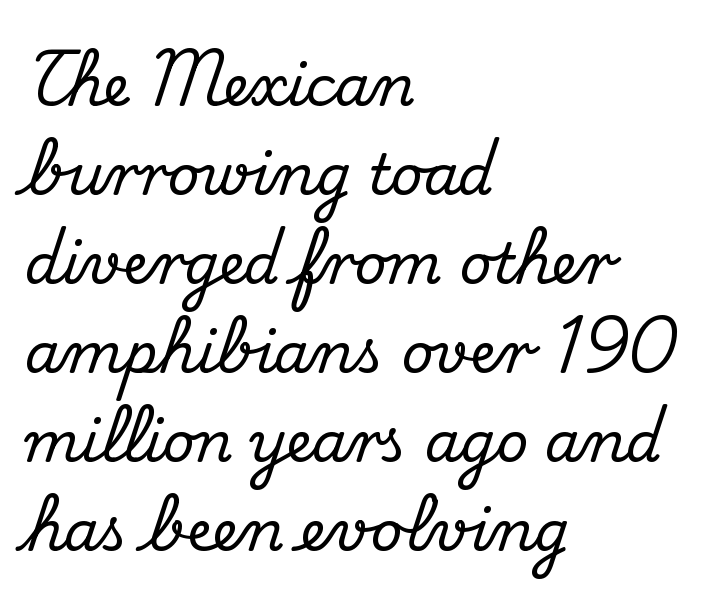
Q: Is the text italic (slanted)? A: Yes.
Q: Is the typeface a serif or a sans-serif typeface? A: Serif.
Q: Is the text underlined? A: No.
Q: How is the paragraph aligned? A: Left-aligned.
Q: Is the spacing between letters normal or unusually wide? A: Normal.
Q: Is the spacing between lines tight, normal or loose? A: Normal.
Q: Width (condensed, normal, or wide)? A: Normal.
Q: Stroke contrast? A: Medium.
Q: x-height? A: Small.
Q: Monospaced? A: No.
